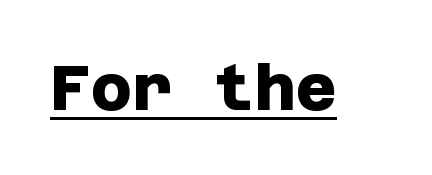
{"serif": "no", "bold": "yes", "weight": "heavy", "width": "normal", "stroke_contrast": "low", "x_height": "large", "underline": "yes", "letter_spacing": "normal", "letter_spacing_em": 0.0, "glyph_px": 63}
